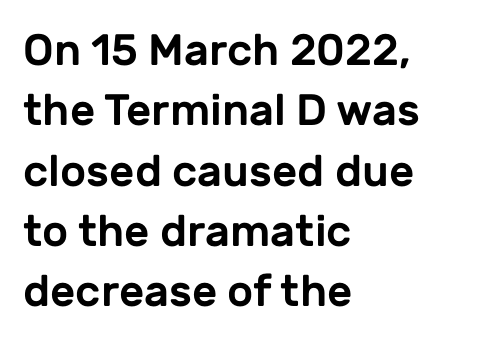
Layout note: lines flush left. It's the straight-up-and-down kind of type. Each letter keeps its own natural width here, so spacing adapts to shape. The space directly below the letters is spotless. Notice how descenders clear the ascenders below comfortably — that's standard leading. The rendering shows plain stroke endings on the letterforms — a sans-serif design.
